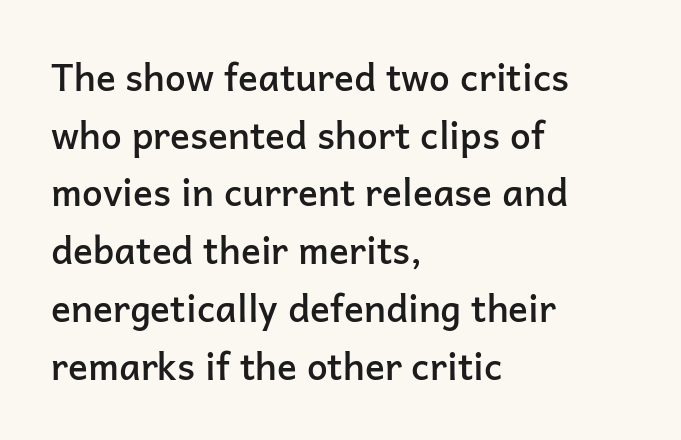
The image shows 37 px semibold sans-serif type, upright; set left-aligned, normal line spacing (1.56x), normal letter spacing, not underlined; low stroke contrast and a medium x-height.
